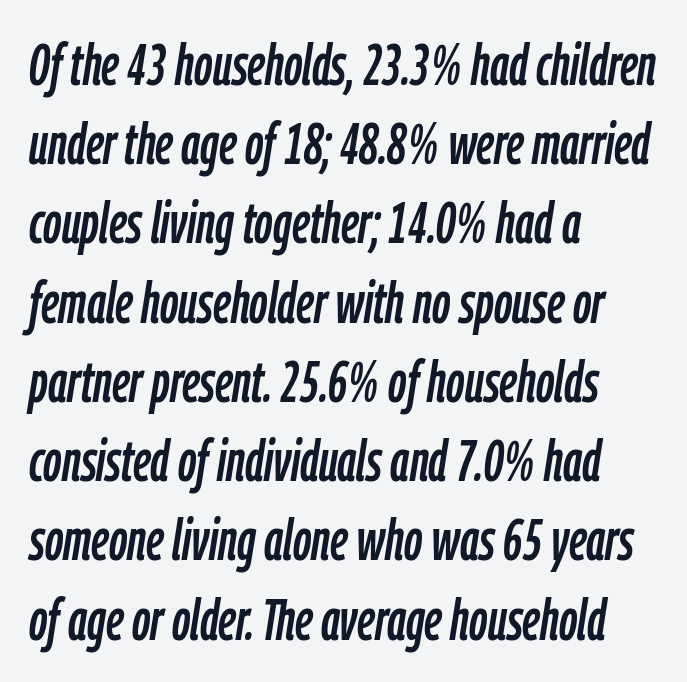
The image shows 57 px condensed type, italic (leaning right); set left-aligned, normal line spacing (1.39x), normal letter spacing, not underlined; low stroke contrast and a medium x-height.
